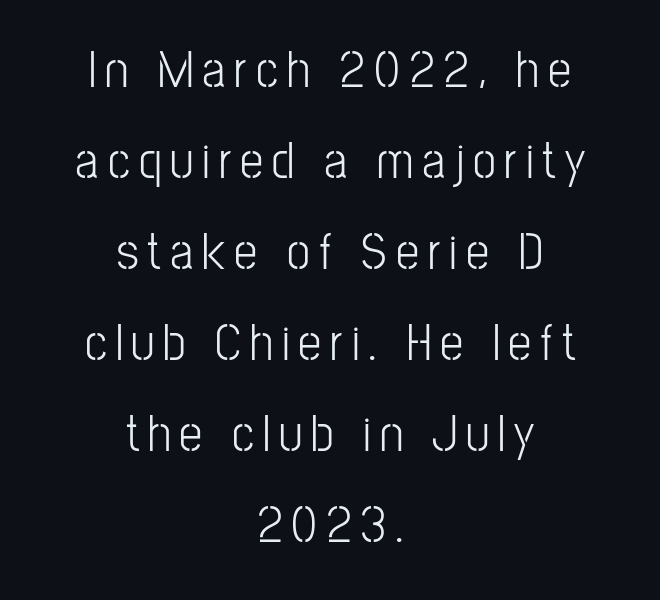
{"serif": "no", "italic": "no", "bold": "no", "weight": "light", "width": "condensed", "stroke_contrast": "low", "x_height": "medium", "monospaced": "no", "underline": "no", "align": "center", "line_spacing_ratio": 1.75, "glyph_px": 52}
